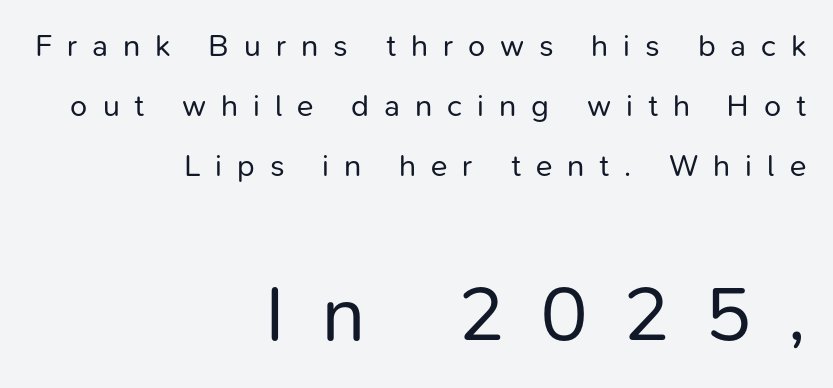
Here the designer chose a conventional face with non-uniform glyph widths. Widely set lines give the paragraph a tall, airy silhouette. The paragraph shown leans on its right margin. The lettering stays uniformly vertical, giving the passage a roman look. Is the type heavy? It reads as light-to-regular instead. Rule under the text: the space is simply empty.
